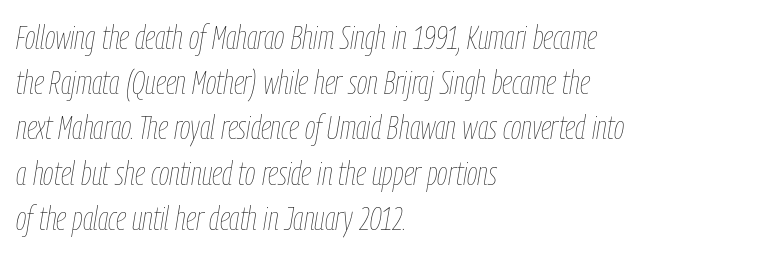
You could call the tracking neutral — neither tight nor loose. The passage shown stacks its lines at a standard gap. The rag falls on the right side of this text block. No word sits above an underline.
